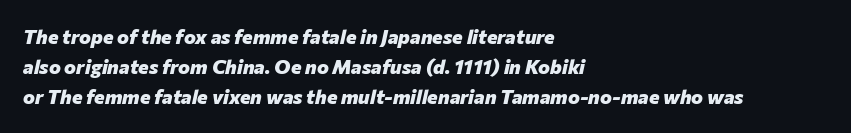
Honestly, there is no underline to notice here at all. Words appear dense and cohesive because spacing is normal. Evenly set lines give the paragraph a standard silhouette. Visually the block forms a straight wall on the left and a jagged coastline on the right.
